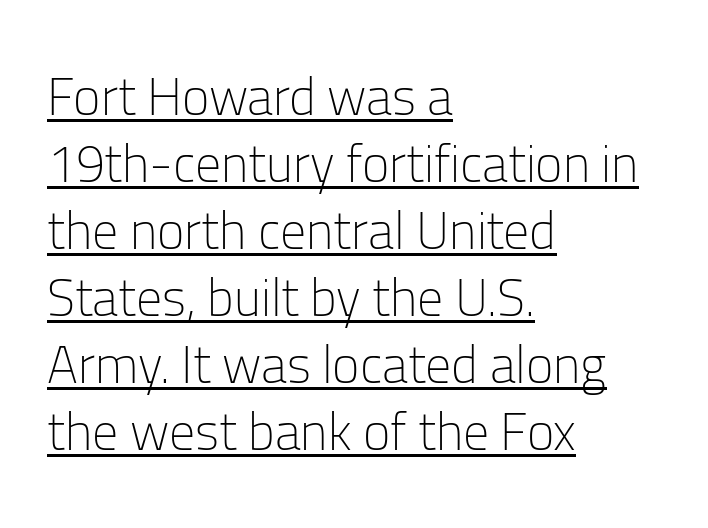
Q: Is the text bold? A: No.
Q: Is the text italic (slanted)? A: No, it is upright.
Q: Is the typeface a serif or a sans-serif typeface? A: Sans-serif.
Q: Is the text underlined? A: Yes.
Q: How is the paragraph aligned? A: Left-aligned.
Q: Is the spacing between letters normal or unusually wide? A: Normal.
Q: Is the spacing between lines tight, normal or loose? A: Normal.
Q: Width (condensed, normal, or wide)? A: Normal.
Q: Stroke contrast? A: Low.
Q: x-height? A: Medium.
Q: Monospaced? A: No.
